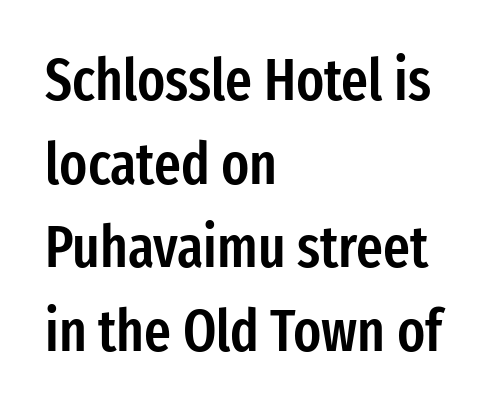
{"serif": "no", "italic": "no", "bold": "semi", "weight": "semibold", "width": "condensed", "stroke_contrast": "low", "x_height": "medium", "monospaced": "no", "underline": "no", "align": "left", "line_spacing": "normal", "line_spacing_ratio": 1.44, "letter_spacing": "normal", "letter_spacing_em": 0.0, "glyph_px": 58}
